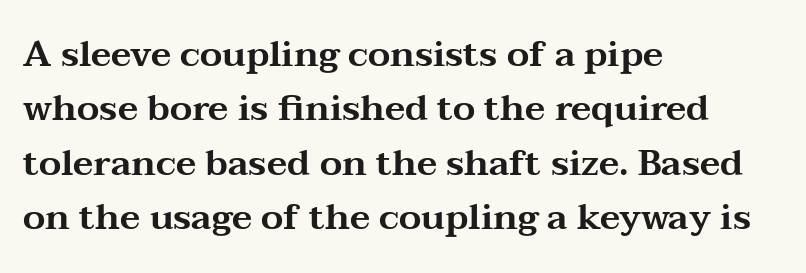
{"serif": "yes", "italic": "no", "width": "wide", "stroke_contrast": "medium", "x_height": "medium", "monospaced": "no", "underline": "no", "align": "left", "line_spacing": "normal", "line_spacing_ratio": 1.51, "letter_spacing": "normal", "letter_spacing_em": 0.0, "glyph_px": 36}
